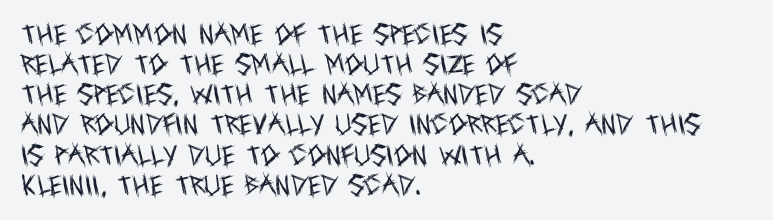
Teacher's note: observe the even left margin — that is flush-left alignment. Does extra space separate the letters? No, they use regular spacing. In terms of posture, this sample is upright. The glyphs are unaccompanied by any horizontal stroke below them. The lines sit at an ordinary, default distance from one another.
